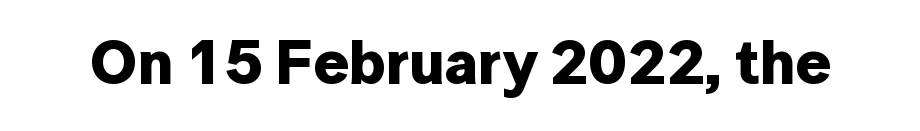
The glyphs are unaccompanied by any horizontal stroke below them. You'd pick this weight for a headline — it's a proper bold. The rendering keeps characters at their native spacing. Note: no serifs on the glyphs. Tall strokes in this sample are plumb rather than angled. This sample has the flowing, uneven cadence of proportional lettering.
